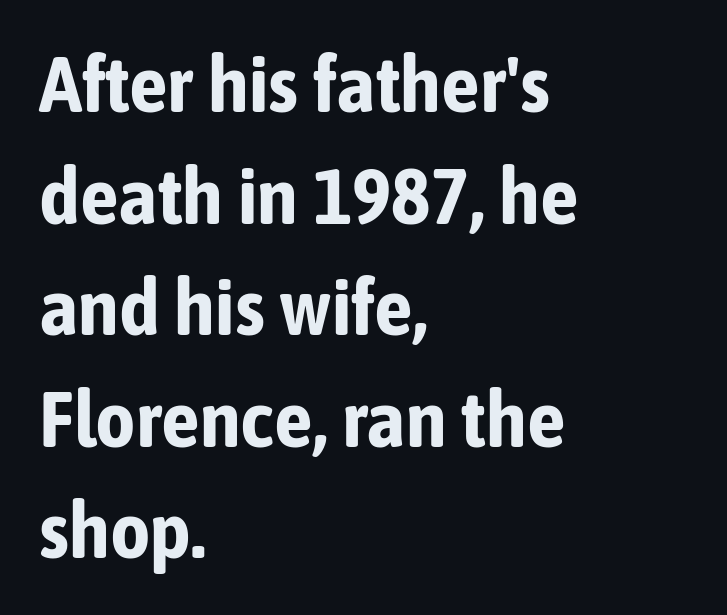
Q: Is the text bold? A: Yes.
Q: Is the text italic (slanted)? A: No, it is upright.
Q: Is the typeface a serif or a sans-serif typeface? A: Sans-serif.
Q: Is the text underlined? A: No.
Q: How is the paragraph aligned? A: Left-aligned.
Q: Is the spacing between letters normal or unusually wide? A: Normal.
Q: Is the spacing between lines tight, normal or loose? A: Normal.
Q: Width (condensed, normal, or wide)? A: Condensed.
Q: Stroke contrast? A: Low.
Q: x-height? A: Medium.
Q: Monospaced? A: No.
